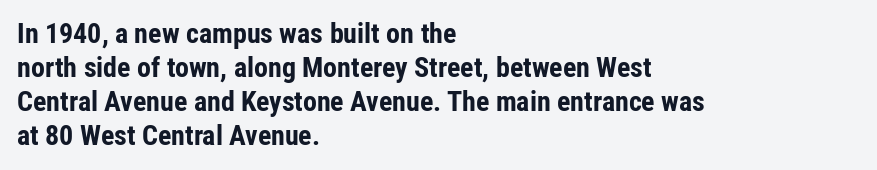
The image shows 28 px bold, condensed sans-serif type, upright; set left-aligned, line spacing 1.22x, normal letter spacing, not underlined; low stroke contrast and a medium x-height.
